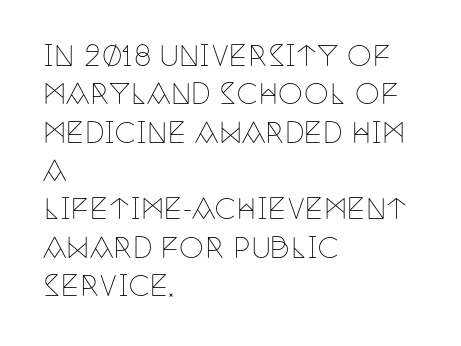
Q: Is the text bold? A: No.
Q: Is the text italic (slanted)? A: No, it is upright.
Q: Is the typeface a serif or a sans-serif typeface? A: Serif.
Q: Is the text underlined? A: No.
Q: How is the paragraph aligned? A: Left-aligned.
Q: Is the spacing between letters normal or unusually wide? A: Normal.
Q: Is the spacing between lines tight, normal or loose? A: Normal.
Q: Width (condensed, normal, or wide)? A: Condensed.
Q: Stroke contrast? A: Low.
Q: x-height? A: Large.
Q: Monospaced? A: No.
